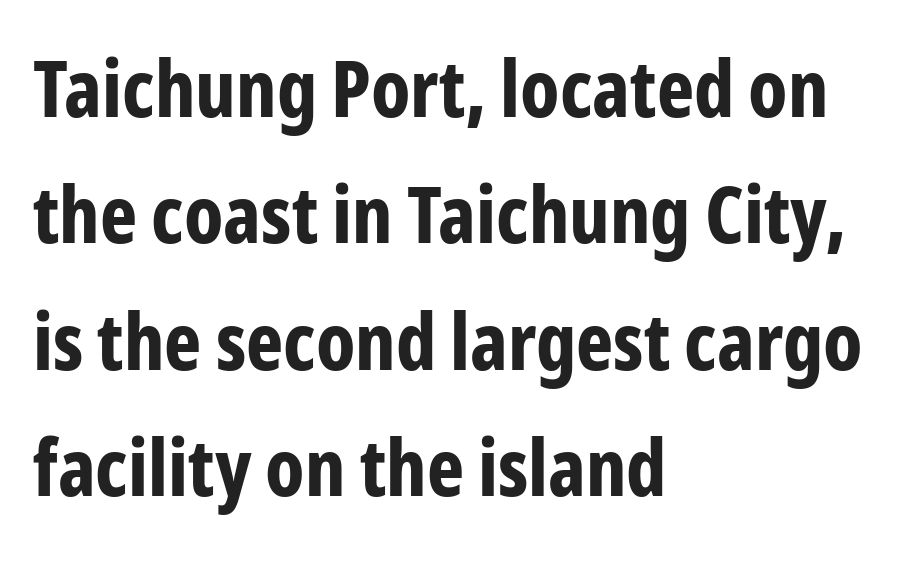
Q: Is the text bold? A: Yes.
Q: Is the text italic (slanted)? A: No, it is upright.
Q: Is the typeface a serif or a sans-serif typeface? A: Sans-serif.
Q: Is the text underlined? A: No.
Q: How is the paragraph aligned? A: Left-aligned.
Q: Is the spacing between letters normal or unusually wide? A: Normal.
Q: Is the spacing between lines tight, normal or loose? A: Normal.
Q: Width (condensed, normal, or wide)? A: Condensed.
Q: Stroke contrast? A: Low.
Q: x-height? A: Medium.
Q: Monospaced? A: No.
